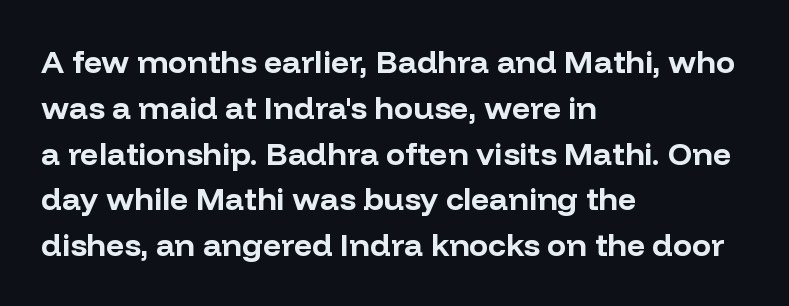
{"serif": "no", "italic": "no", "bold": "yes", "weight": "bold", "width": "normal", "stroke_contrast": "low", "x_height": "medium", "monospaced": "no", "underline": "no", "align": "left", "line_spacing": "normal", "line_spacing_ratio": 1.43, "letter_spacing": "normal", "letter_spacing_em": 0.0, "glyph_px": 32}
